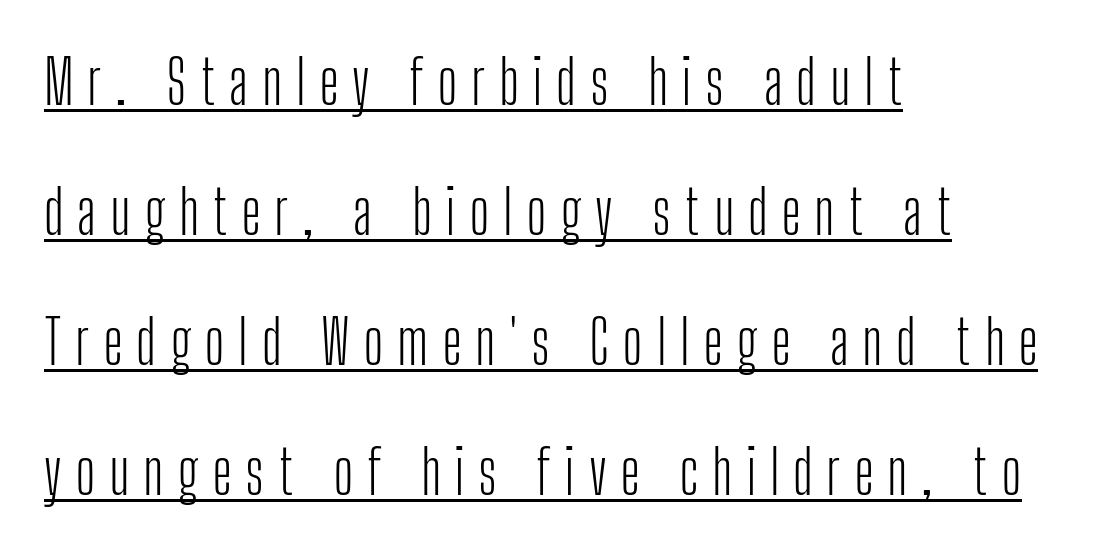
The image shows 61 px light, condensed sans-serif type, upright; set left-aligned, loose line spacing (2.13x), unusually wide letter spacing (+0.22 em), underlined; low stroke contrast and a medium x-height.
